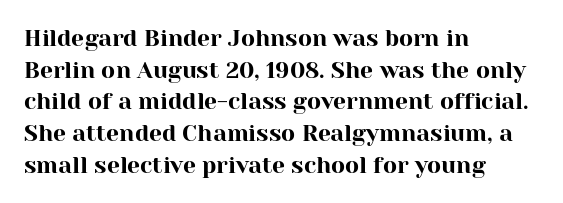
{"italic": "no", "underline": "no", "align": "left", "line_spacing": "normal", "line_spacing_ratio": 1.38, "letter_spacing": "normal", "letter_spacing_em": 0.0, "glyph_px": 23}
